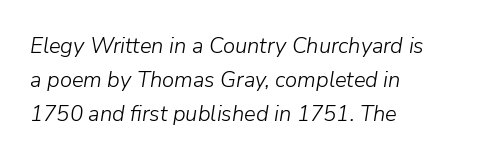
Q: Is the text bold? A: No.
Q: Is the text italic (slanted)? A: Yes, it leans right by about 9 degrees.
Q: Is the text underlined? A: No.
Q: How is the paragraph aligned? A: Left-aligned.
Q: Is the spacing between letters normal or unusually wide? A: Normal.
Q: Is the spacing between lines tight, normal or loose? A: Normal.
